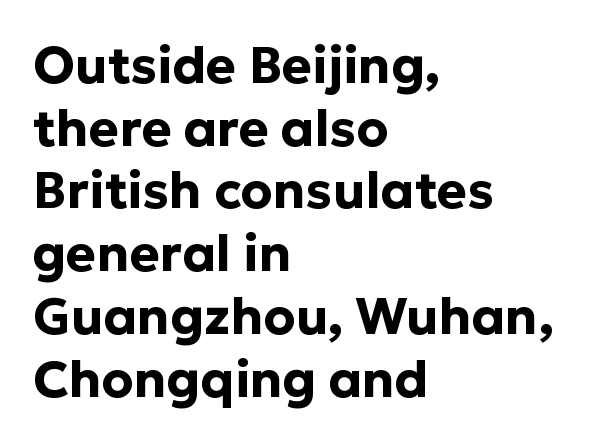
Summary of weight: heavy, a full bold. Check where the strokes stop: nothing finishes them off — pure sans. Letter spacing: default. Each line starts at the same left margin while the right side varies. Nope, not italic — everything's standing straight. These lines are rendered in a variable-pitch font.
